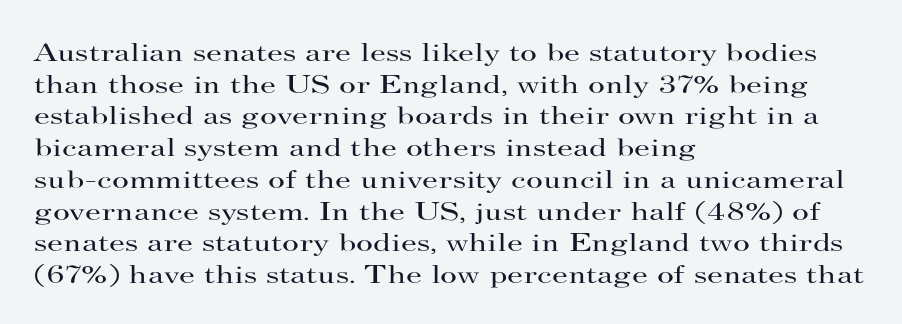
Nope, not italic — everything's standing straight. The font is comparable to plain body text, perhaps lighter. Inter-character spacing is left at the font's built-in metrics. The zone under the glyphs is completely vacant. These lines are set flush left with a ragged right edge.
